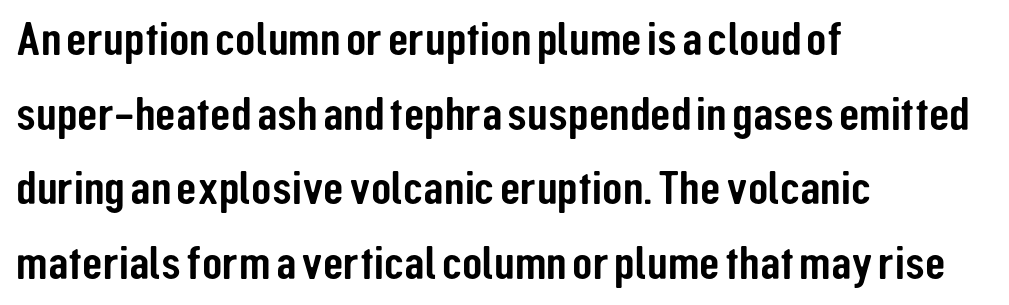
All the whitespace from short lines collects on the right. The type sits square on the baseline with zero lean. These lines keep a tight, regular rhythm from letter to letter. Descenders hang freely into open space.
